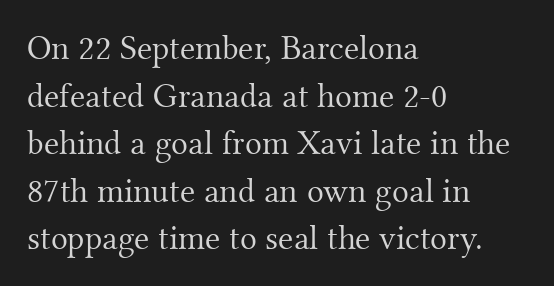
The passage shown is not underscored anywhere. Spacing verdict: proportional, widths tailored to each character. Does the leading feel generous? No, just average. Short and long lines alike share a common starting point at left. Italic: no, the glyphs are upright roman. What kind of face is this? One with serifs.
